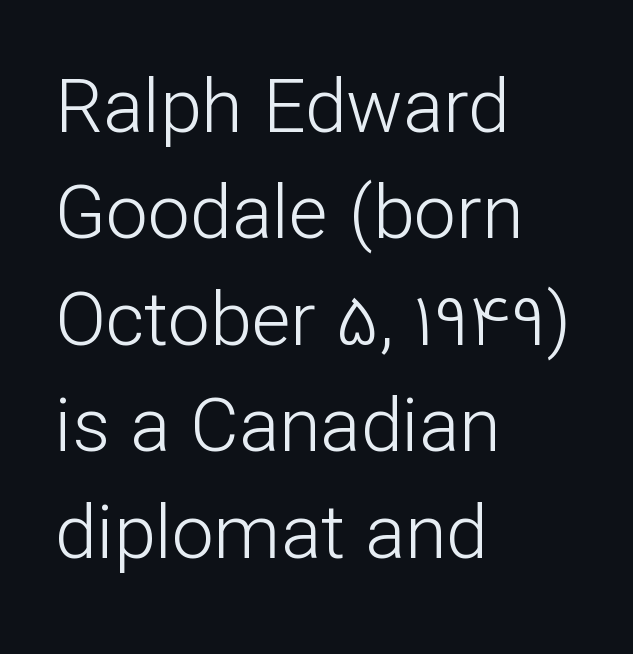
{"serif": "no", "italic": "no", "bold": "no", "weight": "light", "width": "normal", "stroke_contrast": "low", "x_height": "medium", "monospaced": "no", "underline": "no", "align": "left", "line_spacing": "normal", "line_spacing_ratio": 1.42, "letter_spacing": "normal", "letter_spacing_em": 0.0, "glyph_px": 75}
